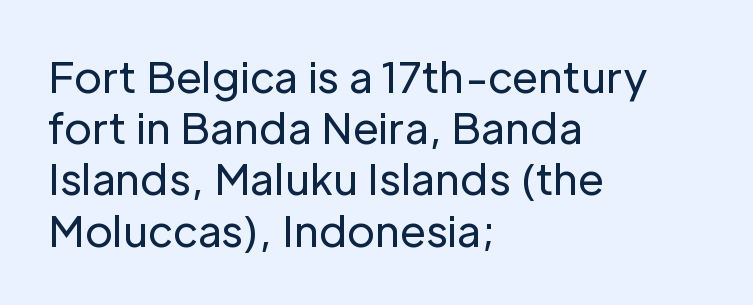
The image shows 42 px regular-weight sans-serif type, upright; set left-aligned, line spacing 1.22x, normal letter spacing, not underlined; low stroke contrast and a medium x-height.
